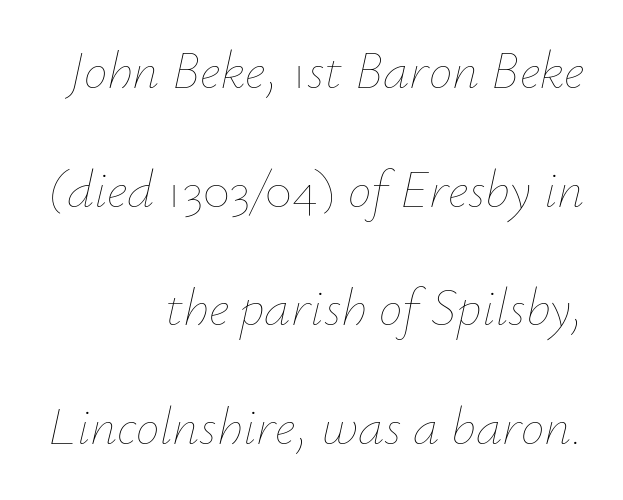
Q: Is the text bold? A: No.
Q: Is the text italic (slanted)? A: Yes, it leans right by about 12 degrees.
Q: Is the text underlined? A: No.
Q: How is the paragraph aligned? A: Right-aligned.
Q: Is the spacing between letters normal or unusually wide? A: Normal.
Q: Is the spacing between lines tight, normal or loose? A: Loose.
Q: Width (condensed, normal, or wide)? A: Normal.
Q: Stroke contrast? A: Low.
Q: x-height? A: Small.
Q: Monospaced? A: No.
